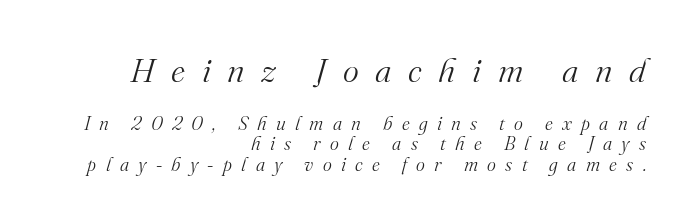
Q: Is the text bold? A: No.
Q: Is the text italic (slanted)? A: Yes, it leans right by about 16 degrees.
Q: Is the typeface a serif or a sans-serif typeface? A: Serif.
Q: Is the text underlined? A: No.
Q: How is the paragraph aligned? A: Right-aligned.
Q: Is the spacing between letters normal or unusually wide? A: Unusually wide.
Q: Is the spacing between lines tight, normal or loose? A: Tight.
Q: Which block of text is set in a larger size, the first (top) or the second (bottom)? A: The first (top) one.
Q: Width (condensed, normal, or wide)? A: Normal.
Q: Stroke contrast? A: Medium.
Q: x-height? A: Small.
Q: Monospaced? A: No.
